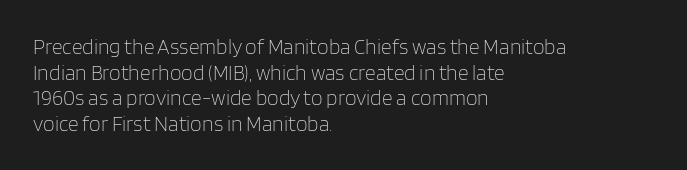
Does extra space separate the letters? No, they use regular spacing. The passage is arranged the way most books set body copy — flush left. The area under the type is left untouched. The face looks like a standard text weight, possibly lighter. Notice how the stems are strictly vertical — no italics here.
